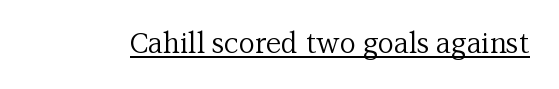
Words appear dense and cohesive because spacing is normal. Does the lettering tilt? It doesn't — this is upright. Decoration check: the copy is underlined. The typesetting does not lean heavy: it is not bold. Looks like regular typesetting: each glyph gets only the width it needs.
